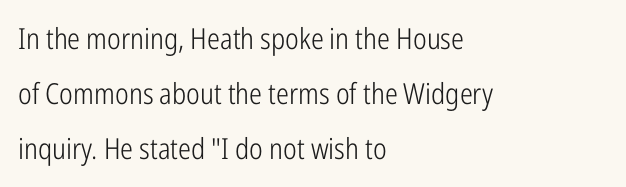
Q: Is the text bold? A: No.
Q: Is the text italic (slanted)? A: No, it is upright.
Q: Is the typeface a serif or a sans-serif typeface? A: Sans-serif.
Q: Is the text underlined? A: No.
Q: How is the paragraph aligned? A: Left-aligned.
Q: Is the spacing between letters normal or unusually wide? A: Normal.
Q: Is the spacing between lines tight, normal or loose? A: Loose.
Q: Width (condensed, normal, or wide)? A: Condensed.
Q: Stroke contrast? A: Low.
Q: x-height? A: Medium.
Q: Monospaced? A: No.
